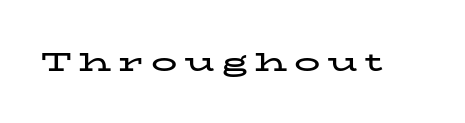
Q: Is the text bold? A: Yes.
Q: Is the text italic (slanted)? A: No, it is upright.
Q: Is the text underlined? A: No.
Q: Is the spacing between letters normal or unusually wide? A: Unusually wide.
